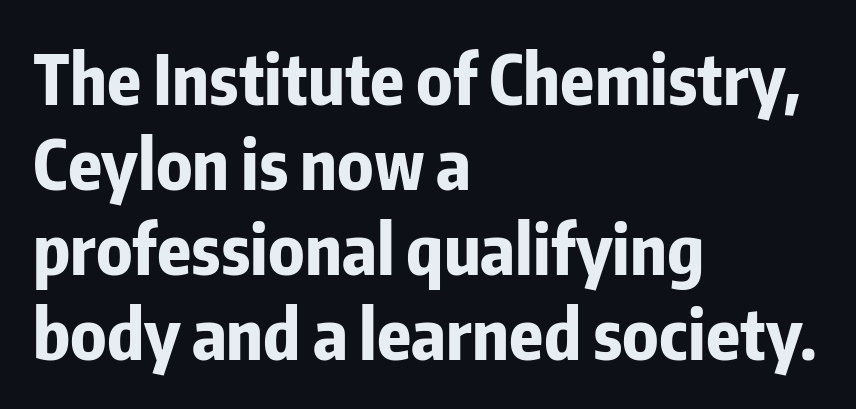
Thick stems and heavy bowls — unmistakably bold. The letterforms sit shoulder to shoulder at normal distance. The lettering holds an erect, upright posture throughout. You could not count columns in this text — the font is proportionally spaced.
